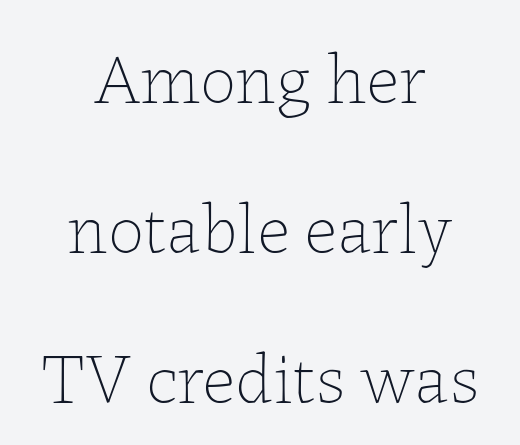
The weight tops out at a normal text grade. Between one letter and the next there's only the usual sliver of space. Does the copy run flush right? No — it is centered line by line. Reading down the column, the eye jumps a long way to each next line.
